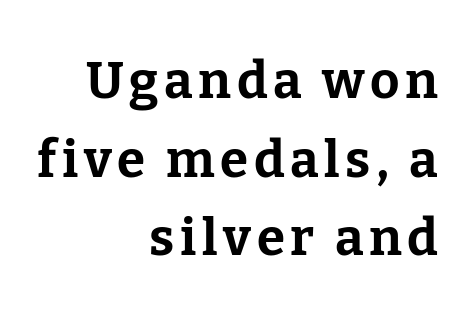
The image shows 51 px bold serif type, upright; set right-aligned, normal line spacing (1.54x), not underlined; low stroke contrast and a medium x-height.
